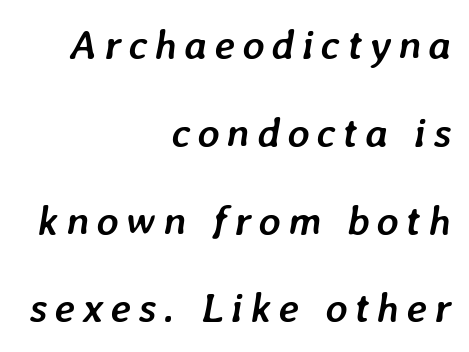
The image shows 42 px semibold type, italic (leaning right); set right-aligned, loose line spacing (2.09x), not underlined; low stroke contrast and a medium x-height.
